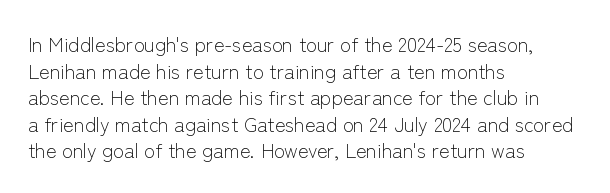
Q: Is the text bold? A: No.
Q: Is the text italic (slanted)? A: No, it is upright.
Q: Is the text underlined? A: No.
Q: How is the paragraph aligned? A: Left-aligned.
Q: Is the spacing between letters normal or unusually wide? A: Normal.
Q: Is the spacing between lines tight, normal or loose? A: Normal.
